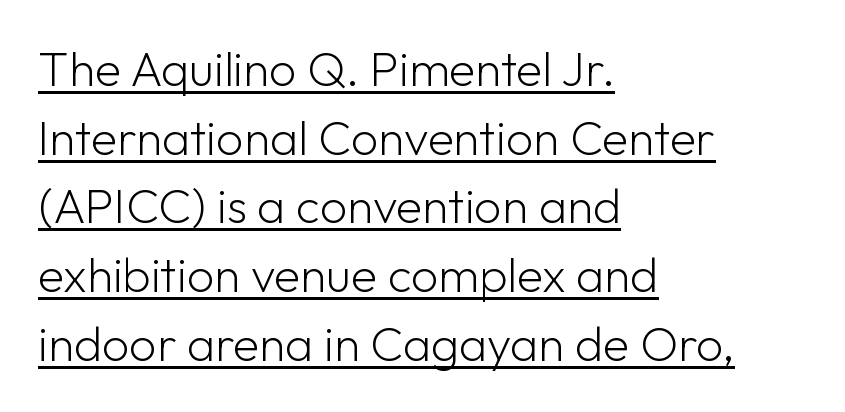
Q: Is the text bold? A: No.
Q: Is the text italic (slanted)? A: No, it is upright.
Q: Is the typeface a serif or a sans-serif typeface? A: Sans-serif.
Q: Is the text underlined? A: Yes.
Q: How is the paragraph aligned? A: Left-aligned.
Q: Is the spacing between letters normal or unusually wide? A: Normal.
Q: Is the spacing between lines tight, normal or loose? A: Normal.
Q: Width (condensed, normal, or wide)? A: Normal.
Q: Stroke contrast? A: Low.
Q: x-height? A: Medium.
Q: Monospaced? A: No.
